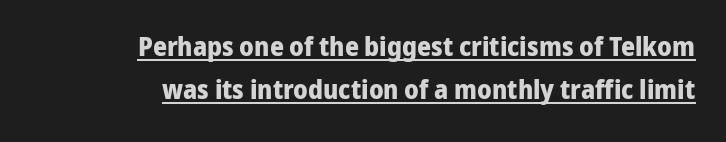
{"italic": "no", "bold": "yes", "underline": "yes", "align": "right", "line_spacing": "normal", "line_spacing_ratio": 1.59, "letter_spacing": "normal", "letter_spacing_em": 0.0, "glyph_px": 27}
